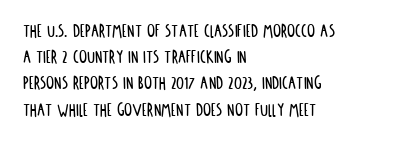
Q: Is the text italic (slanted)? A: No, it is upright.
Q: Is the text underlined? A: No.
Q: How is the paragraph aligned? A: Left-aligned.
Q: Is the spacing between letters normal or unusually wide? A: Normal.
Q: Is the spacing between lines tight, normal or loose? A: Normal.
